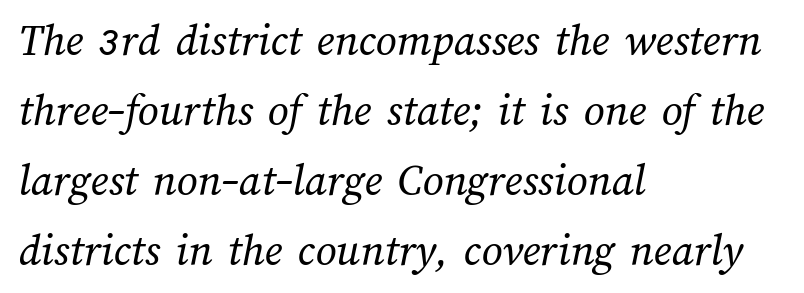
Q: Is the text bold? A: No.
Q: Is the text underlined? A: No.
Q: How is the paragraph aligned? A: Left-aligned.
Q: Is the spacing between letters normal or unusually wide? A: Normal.
Q: Is the spacing between lines tight, normal or loose? A: Normal.
Q: Width (condensed, normal, or wide)? A: Normal.
Q: Stroke contrast? A: Medium.
Q: x-height? A: Medium.
Q: Monospaced? A: No.
